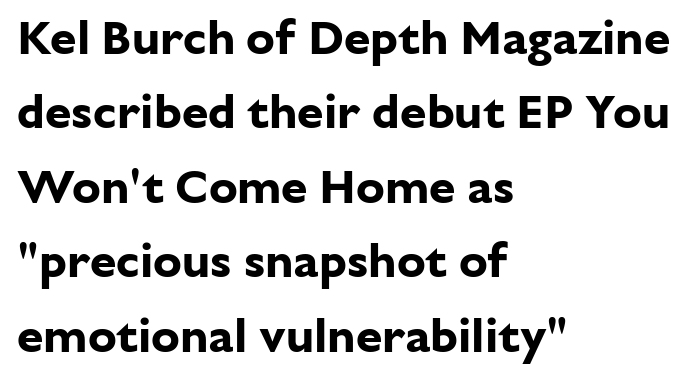
{"serif": "no", "italic": "no", "bold": "yes", "weight": "bold", "width": "normal", "stroke_contrast": "low", "x_height": "medium", "monospaced": "no", "underline": "no", "align": "left", "line_spacing": "normal", "line_spacing_ratio": 1.55, "letter_spacing": "normal", "letter_spacing_em": 0.0, "glyph_px": 48}
